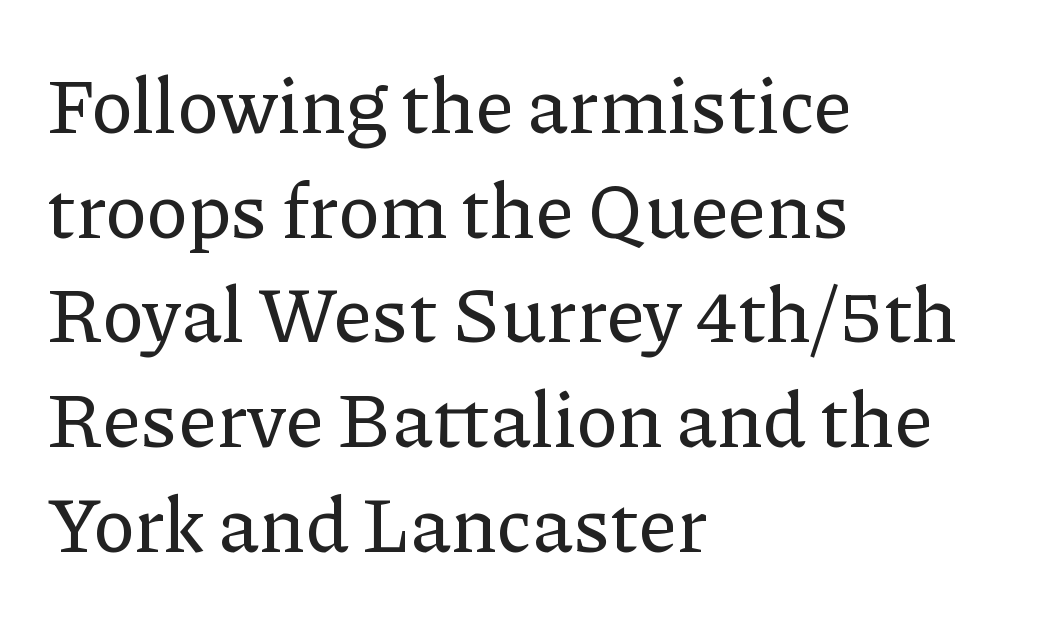
Q: Is the text italic (slanted)? A: No, it is upright.
Q: Is the typeface a serif or a sans-serif typeface? A: Serif.
Q: Is the text underlined? A: No.
Q: How is the paragraph aligned? A: Left-aligned.
Q: Is the spacing between letters normal or unusually wide? A: Normal.
Q: Is the spacing between lines tight, normal or loose? A: Normal.
Q: Width (condensed, normal, or wide)? A: Normal.
Q: Stroke contrast? A: Low.
Q: x-height? A: Medium.
Q: Monospaced? A: No.
